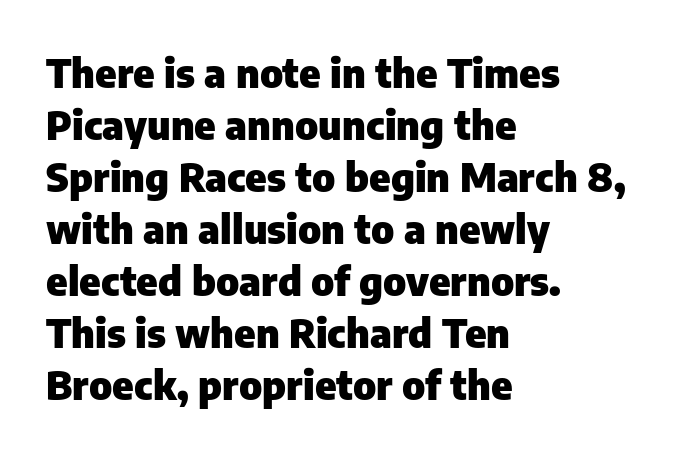
Nope, not italic — everything's standing straight. The lines are quadded left. The passage shown is emphatically bold. The letters carry no serifs — their stems end cleanly without finishing strokes. Leading: standard.
